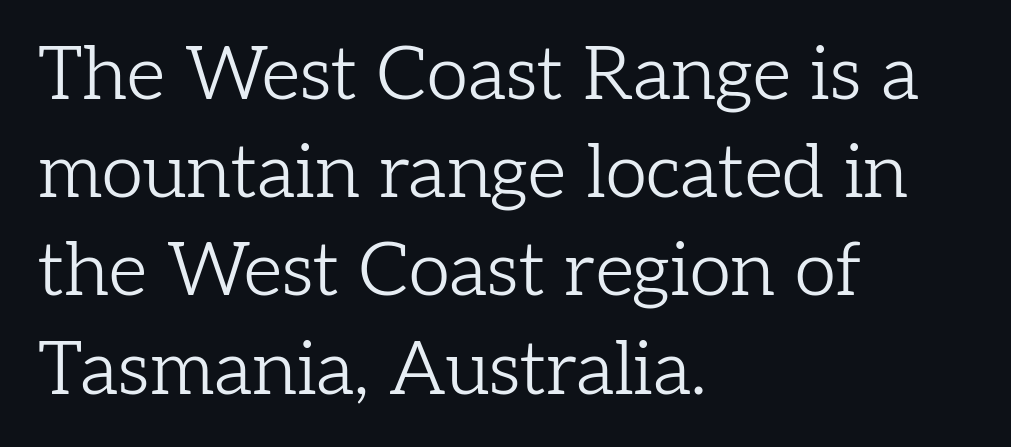
{"serif": "yes", "italic": "no", "bold": "no", "weight": "light", "width": "normal", "stroke_contrast": "low", "x_height": "medium", "monospaced": "no", "underline": "no", "align": "left", "line_spacing": "normal", "line_spacing_ratio": 1.31, "letter_spacing": "normal", "letter_spacing_em": 0.0, "glyph_px": 75}
